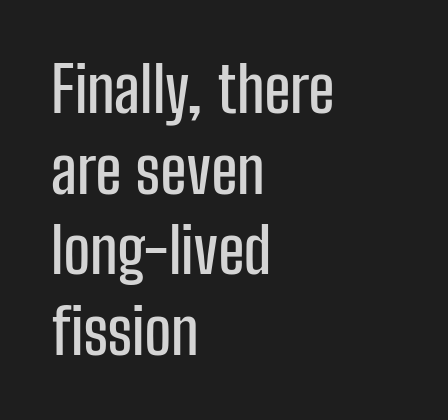
Underline: absent. Observe the absence of serifs on each vertical stroke in this sample. Proportional: the letters do not fall into vertical columns. Alignment: flush left.
